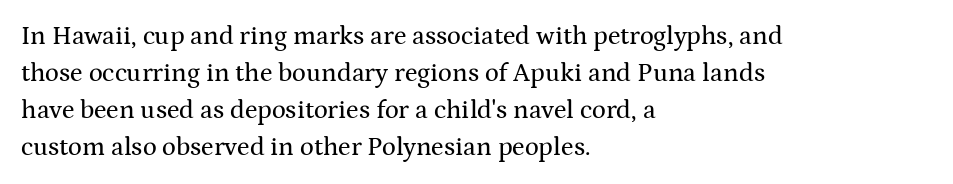
Q: Is the text italic (slanted)? A: No, it is upright.
Q: Is the text underlined? A: No.
Q: How is the paragraph aligned? A: Left-aligned.
Q: Is the spacing between letters normal or unusually wide? A: Normal.
Q: Is the spacing between lines tight, normal or loose? A: Normal.
